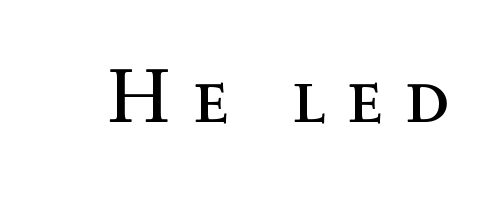
The image shows 78 px regular-weight type, upright; set unusually wide letter spacing (+0.27 em), not underlined; a medium x-height.
